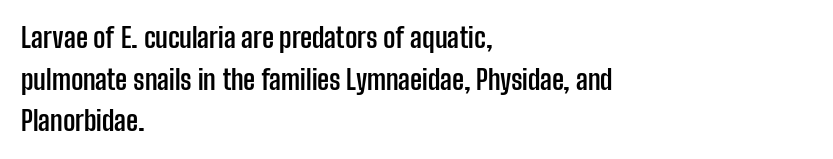
This sample keeps an unexceptional amount of space between lines. Which margin do the lines hug? The left one — the right edge is uneven. The specimen omits any rule beneath the text block's lines. Students, note that the glyphs here touch the page at normal intervals. This is heavy type, rendered in bold.
